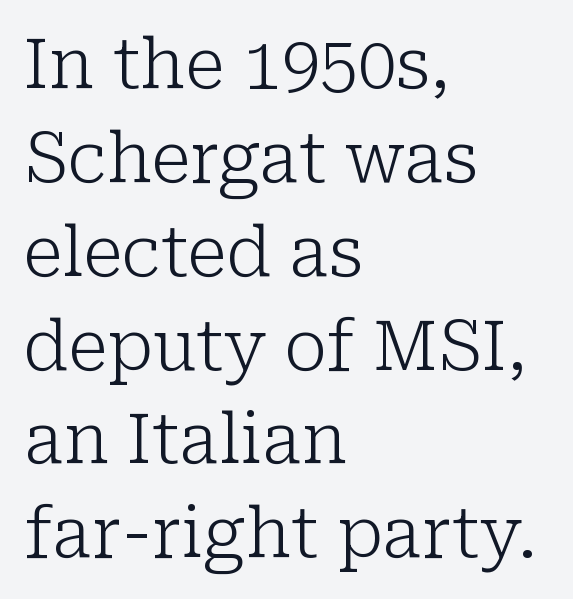
Each new line begins a customary step beneath the previous one. The letters stand upright; this is a roman face. The passage shown is typed in a proportional face where columns would drift. You could call the tracking neutral — neither tight nor loose. The letterforms sit at book weight or below.
